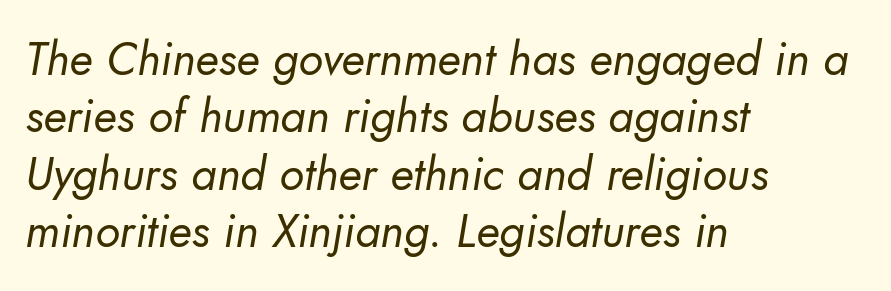
{"serif": "no", "bold": "no", "weight": "regular", "width": "normal", "stroke_contrast": "low", "x_height": "small", "monospaced": "no", "underline": "no", "align": "left", "line_spacing": "normal", "line_spacing_ratio": 1.25, "letter_spacing": "normal", "letter_spacing_em": 0.0, "glyph_px": 46}
